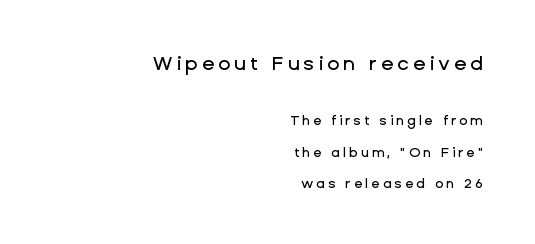
Caption: upper text group enlarged, lower text group reduced. Rendered with straight, roman letterforms. The face used here is rendered with a markedly widened letterfit. This sample trades compactness for vertical openness between lines.
